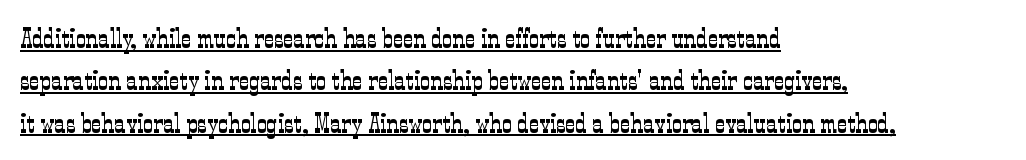
Between one letter and the next there's only the usual sliver of space. Horizontally, the lines are justified to the leading edge only. The font family rendered here belongs to the serif group. In terms of leading, this rendering sits right in the middle.
